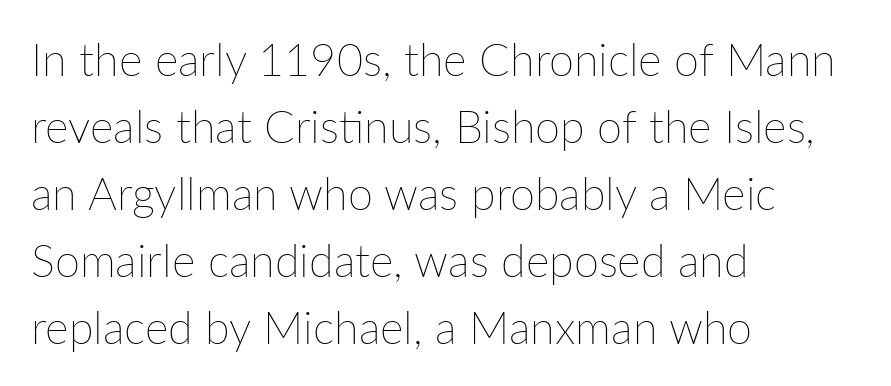
The image shows 45 px thin type, upright; set left-aligned, normal line spacing (1.49x), normal letter spacing, not underlined; low stroke contrast and a medium x-height.
